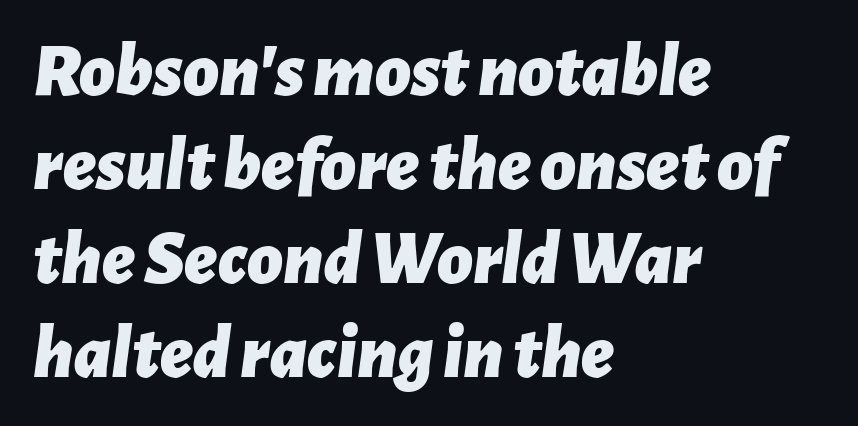
Q: Is the text bold? A: Yes.
Q: Is the text italic (slanted)? A: Yes, it leans right by about 7 degrees.
Q: Is the text underlined? A: No.
Q: How is the paragraph aligned? A: Left-aligned.
Q: Is the spacing between letters normal or unusually wide? A: Normal.
Q: Width (condensed, normal, or wide)? A: Normal.
Q: Stroke contrast? A: Low.
Q: x-height? A: Medium.
Q: Monospaced? A: No.
